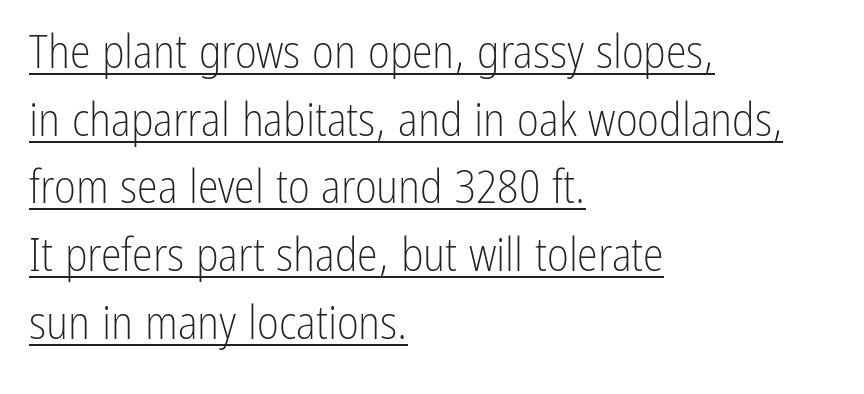
Q: Is the text bold? A: No.
Q: Is the text italic (slanted)? A: No, it is upright.
Q: Is the typeface a serif or a sans-serif typeface? A: Sans-serif.
Q: Is the text underlined? A: Yes.
Q: How is the paragraph aligned? A: Left-aligned.
Q: Is the spacing between letters normal or unusually wide? A: Normal.
Q: Is the spacing between lines tight, normal or loose? A: Normal.
Q: Width (condensed, normal, or wide)? A: Condensed.
Q: Stroke contrast? A: Low.
Q: x-height? A: Medium.
Q: Monospaced? A: No.
